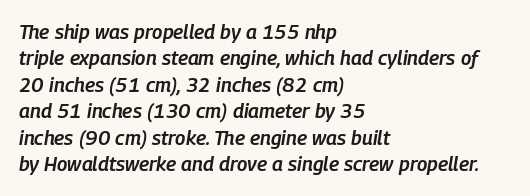
Rows of type keep a routine distance in the vertical direction. Casual observation: everything's shoved over to the left. Set as a demibold, roughly 600 on the weight scale. How are the letters spaced? Ordinarily, with no added tracking. Decoration check: the copy has no underline. Looking at the ascenders, they clearly lean.
